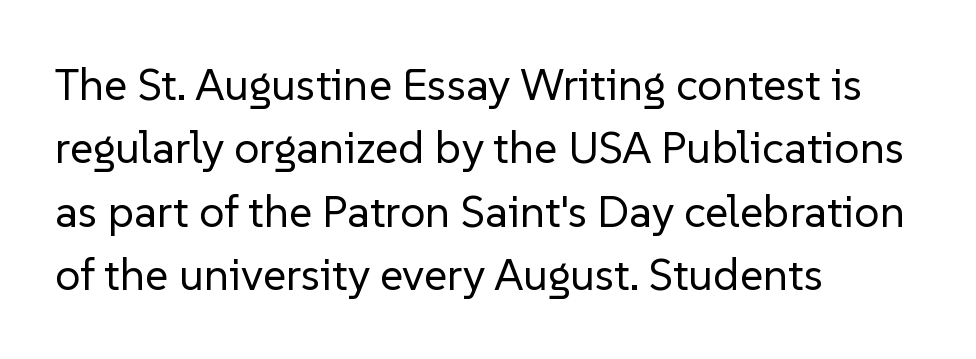
The image shows 45 px regular-weight sans-serif type, upright; set left-aligned, normal line spacing (1.41x), normal letter spacing, not underlined; low stroke contrast and a medium x-height.
